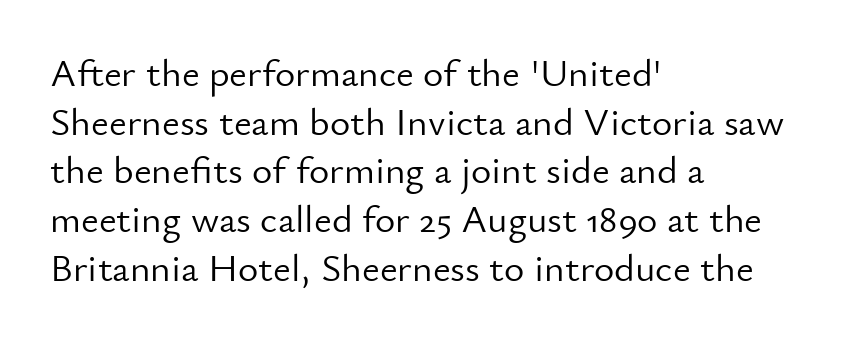
Q: Is the text bold? A: No.
Q: Is the text italic (slanted)? A: No, it is upright.
Q: Is the typeface a serif or a sans-serif typeface? A: Sans-serif.
Q: Is the text underlined? A: No.
Q: How is the paragraph aligned? A: Left-aligned.
Q: Is the spacing between letters normal or unusually wide? A: Normal.
Q: Is the spacing between lines tight, normal or loose? A: Normal.
Q: Width (condensed, normal, or wide)? A: Normal.
Q: Stroke contrast? A: Low.
Q: x-height? A: Small.
Q: Monospaced? A: No.
